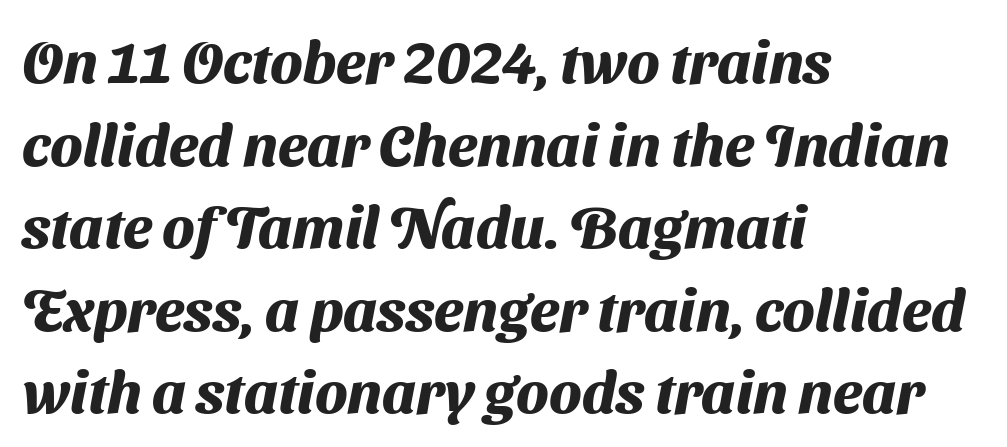
Here the designer chose a conventional face with non-uniform glyph widths. Descenders are the only things crossing below the line. Observe the absence of serifs on each vertical stroke in this sample. The type is set solid horizontally, with unmodified tracking.
